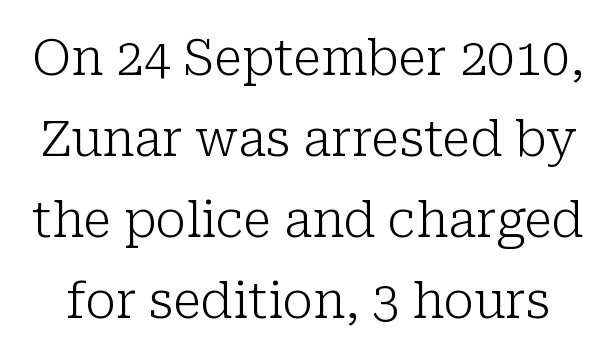
The image shows 49 px light serif type, upright; set normal line spacing (1.65x), normal letter spacing, not underlined; low stroke contrast and a medium x-height.
